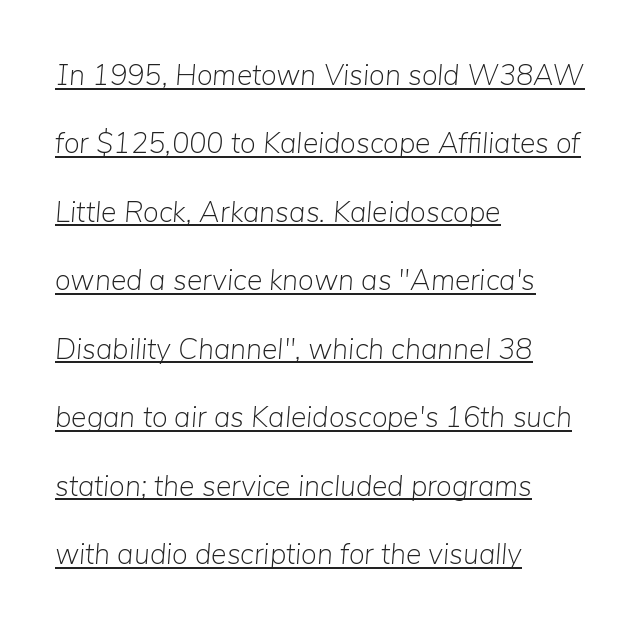
Stroke thickness stays within the range of a standard reading face or lighter. The typesetter has applied underlining to the passage shown. Characters follow at the spacing the type designer built in. Rows of type keep a wide berth in the vertical direction. This rendering uses left alignment, leaving the right contour irregular.
